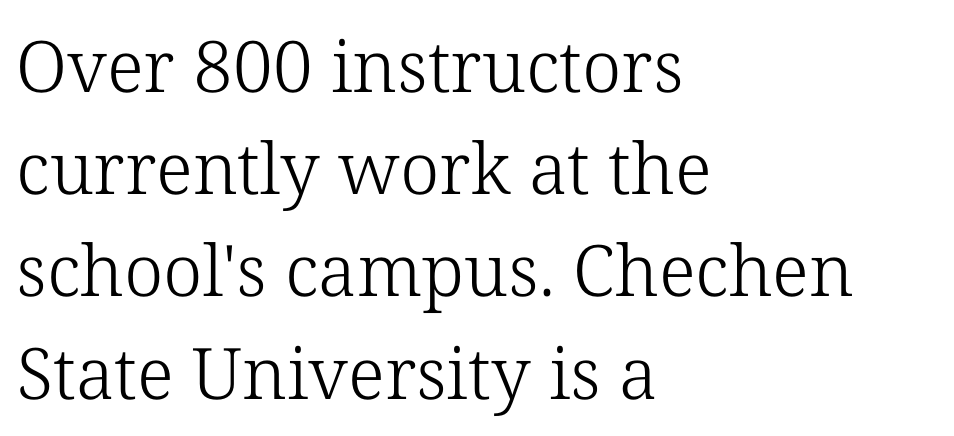
The image shows 71 px light serif type, upright; set left-aligned, normal line spacing (1.44x), normal letter spacing, not underlined; low stroke contrast and a medium x-height.
